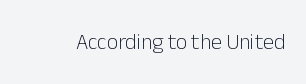
The image shows 22 px text type, upright; set normal letter spacing, not underlined.
